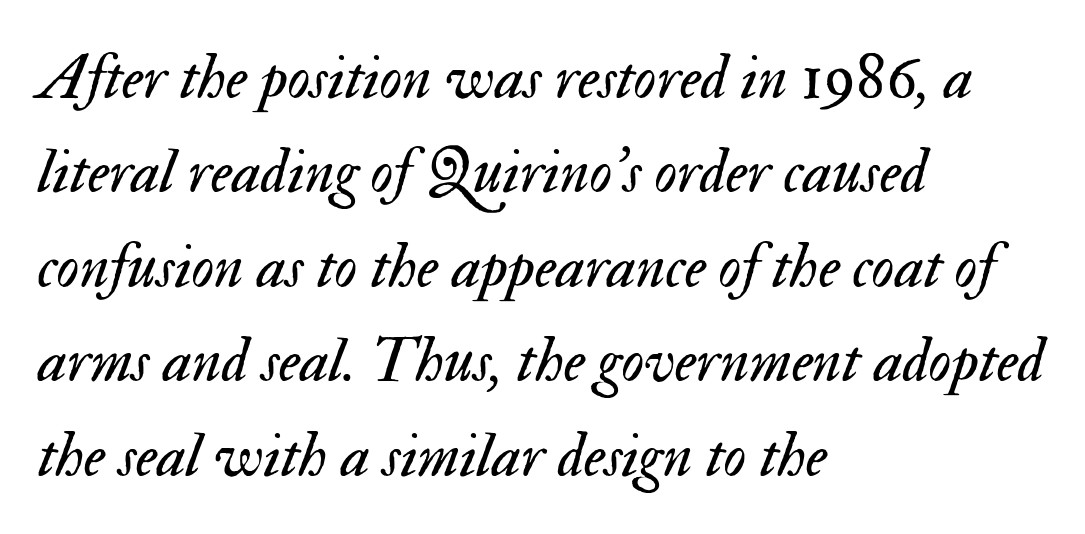
The image shows 63 px regular-weight type, italic (leaning right); set left-aligned, normal line spacing (1.5x), normal letter spacing, not underlined; medium stroke contrast and a small x-height.
